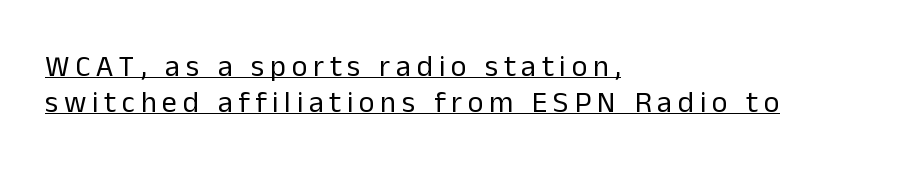
Observe the absence of serifs on each vertical stroke in this sample. Proportional: the letters do not fall into vertical columns. What decoration does the sample have? An underline. This is roman type, the default non-slanted kind.
